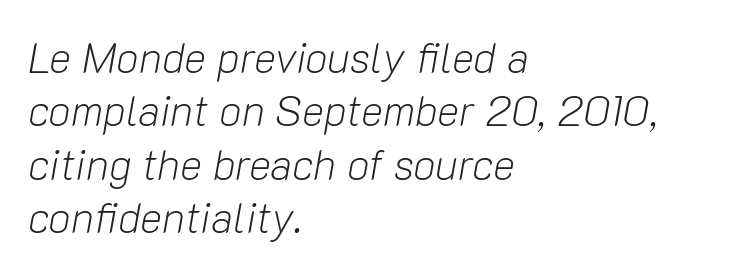
{"italic": "yes", "lean": "right", "slant_degrees": 10, "bold": "no", "weight": "light", "width": "normal", "stroke_contrast": "low", "x_height": "medium", "monospaced": "no", "underline": "no", "align": "left", "line_spacing": "normal", "line_spacing_ratio": 1.27, "letter_spacing": "normal", "letter_spacing_em": 0.0, "glyph_px": 42}
